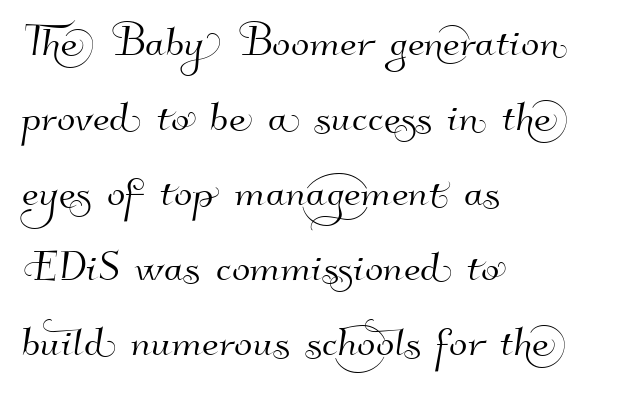
Quick note: underline off. You could not count columns in this text — the font is proportionally spaced. A normal amount of white space separates one row of letters from the next. Short note: letters normally spaced. In CSS terms this would be text-align: left. Check where the strokes stop: nothing finishes them off — pure sans.
